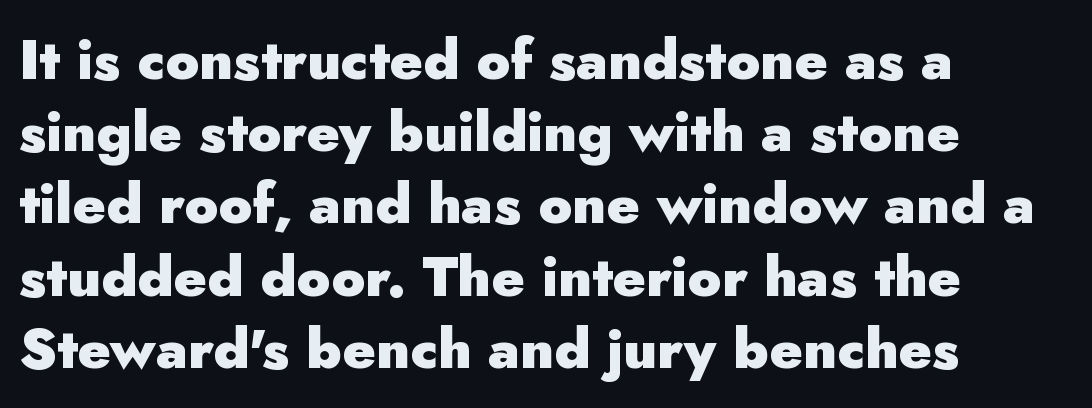
{"serif": "no", "italic": "no", "bold": "yes", "weight": "heavy", "width": "normal", "stroke_contrast": "low", "x_height": "small", "monospaced": "no", "underline": "no", "align": "left", "line_spacing": "normal", "line_spacing_ratio": 1.29, "letter_spacing": "normal", "letter_spacing_em": 0.0, "glyph_px": 56}
